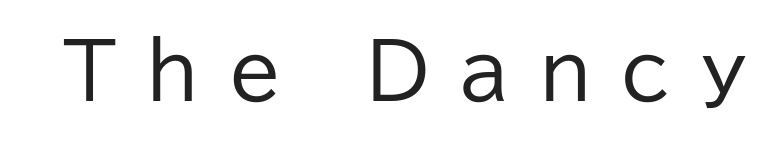
Q: Is the text bold? A: No.
Q: Is the text italic (slanted)? A: No, it is upright.
Q: Is the typeface a serif or a sans-serif typeface? A: Sans-serif.
Q: Is the text underlined? A: No.
Q: Is the spacing between letters normal or unusually wide? A: Unusually wide.
Q: Width (condensed, normal, or wide)? A: Normal.
Q: Stroke contrast? A: Low.
Q: x-height? A: Medium.
Q: Monospaced? A: No.
